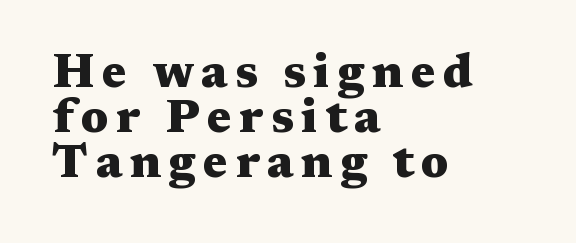
The image shows 47 px heavy, wide serif type, upright; set left-aligned, tight line spacing (0.96x), not underlined; medium stroke contrast and a medium x-height.
